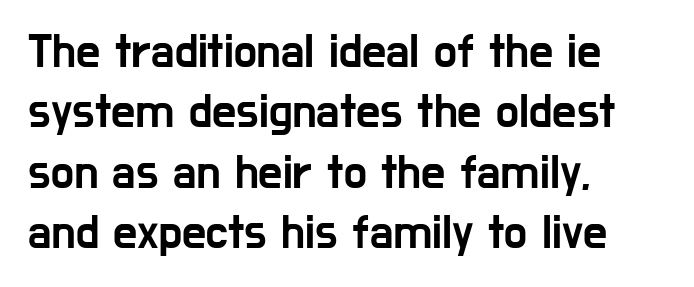
The string is rendered with underlining switched off. Posture: vertical. Is this a fixed-width face? No — the glyphs have proportional, varying widths. Reading down the block, your eye returns to a fixed left position each line. Note: no serifs on the glyphs. If you measured baseline to baseline, you'd find a middling distance.
